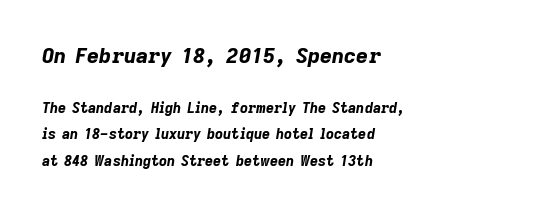
Each word holds together tightly as a unit, with standard inter-letter gaps. Weight check: bold — yes, fully. Does the copy run flush right? No — it runs flush left. A typesetter would call this leading open, well beyond the default. The composition opens big and finishes small. Quick note: italic.
